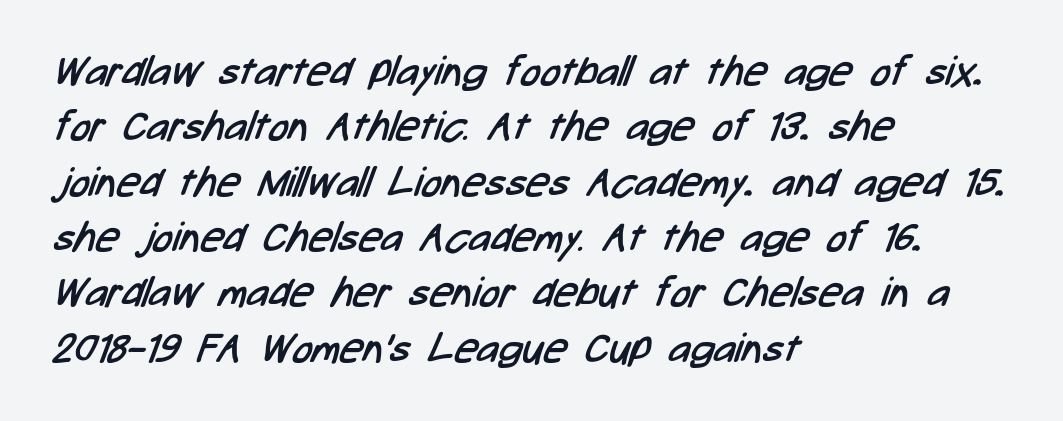
Q: Is the text bold? A: No.
Q: Is the typeface a serif or a sans-serif typeface? A: Sans-serif.
Q: Is the text underlined? A: No.
Q: How is the paragraph aligned? A: Left-aligned.
Q: Is the spacing between letters normal or unusually wide? A: Normal.
Q: Is the spacing between lines tight, normal or loose? A: Normal.
Q: Width (condensed, normal, or wide)? A: Condensed.
Q: Stroke contrast? A: Low.
Q: x-height? A: Medium.
Q: Monospaced? A: No.
